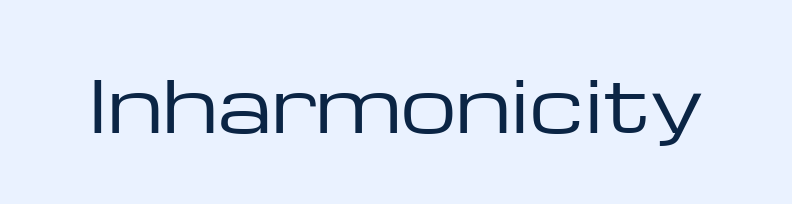
Q: Is the text bold? A: No.
Q: Is the text italic (slanted)? A: No, it is upright.
Q: Is the typeface a serif or a sans-serif typeface? A: Sans-serif.
Q: Is the text underlined? A: No.
Q: Is the spacing between letters normal or unusually wide? A: Normal.
Q: Width (condensed, normal, or wide)? A: Wide.
Q: Stroke contrast? A: Low.
Q: x-height? A: Medium.
Q: Monospaced? A: No.
